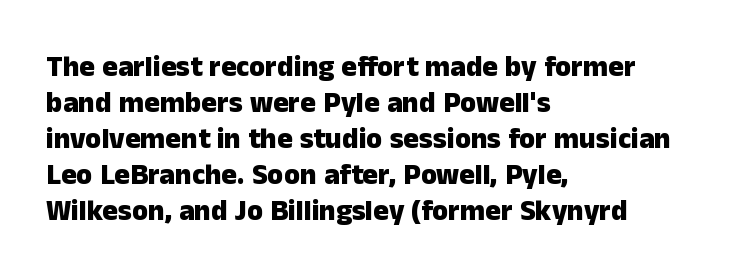
This is heavy type, rendered in bold. Observe the absence of serifs on each vertical stroke in this sample. The area under the type is left untouched. The letters stand straight up with perfectly vertical stems.
